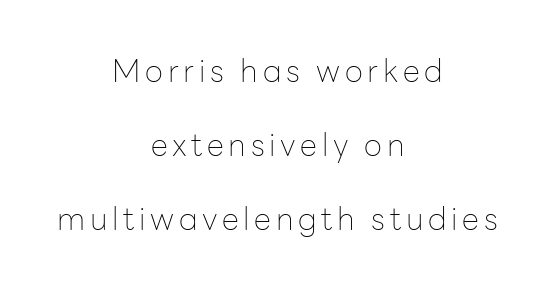
Q: Is the text bold? A: No.
Q: Is the text italic (slanted)? A: No, it is upright.
Q: Is the typeface a serif or a sans-serif typeface? A: Sans-serif.
Q: Is the text underlined? A: No.
Q: How is the paragraph aligned? A: Centered.
Q: Is the spacing between lines tight, normal or loose? A: Loose.
Q: Width (condensed, normal, or wide)? A: Normal.
Q: Stroke contrast? A: Low.
Q: x-height? A: Medium.
Q: Monospaced? A: No.
